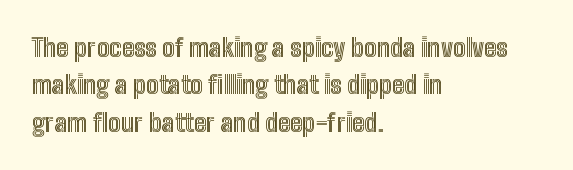
The image shows 25 px text type, upright; set left-aligned, normal line spacing (1.5x), normal letter spacing, not underlined.
